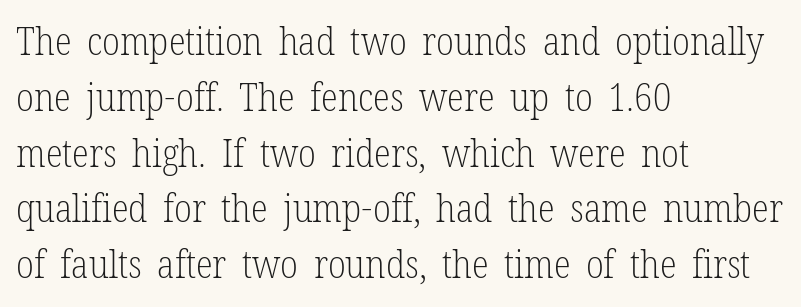
The text was rendered using a seriffed face with decorative stroke endings. Tall strokes in this sample are plumb rather than angled. Honestly, there is no underline to notice here at all. This rendering uses left alignment, leaving the right contour irregular. The letters advance in unequal steps, a hallmark of proportional type. The weight would be labelled regular, book, light, or lighter still.
